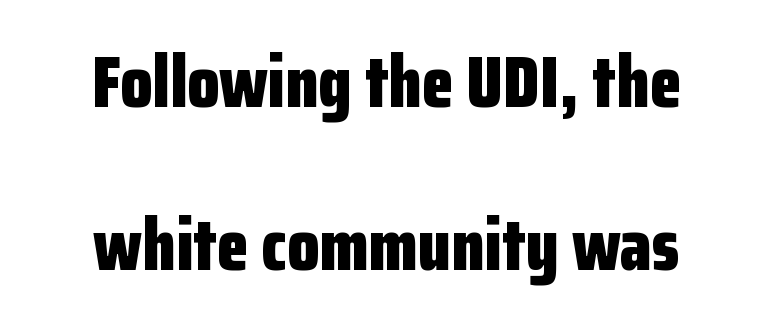
Q: Is the text bold? A: Yes.
Q: Is the text italic (slanted)? A: No, it is upright.
Q: Is the typeface a serif or a sans-serif typeface? A: Sans-serif.
Q: Is the text underlined? A: No.
Q: How is the paragraph aligned? A: Centered.
Q: Is the spacing between letters normal or unusually wide? A: Normal.
Q: Is the spacing between lines tight, normal or loose? A: Loose.
Q: Width (condensed, normal, or wide)? A: Condensed.
Q: Stroke contrast? A: Low.
Q: x-height? A: Medium.
Q: Monospaced? A: No.
